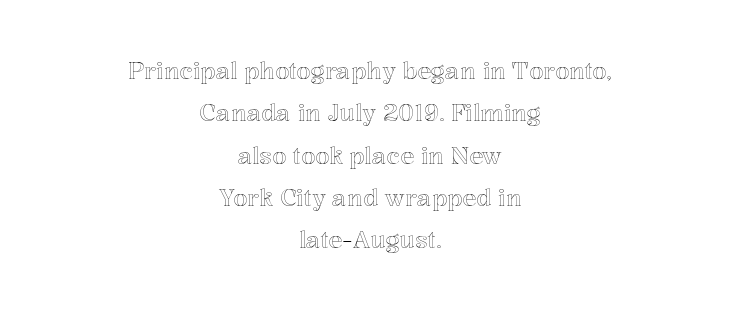
{"italic": "no", "underline": "no", "align": "center", "line_spacing_ratio": 1.84, "letter_spacing": "normal", "letter_spacing_em": 0.0, "glyph_px": 23}
